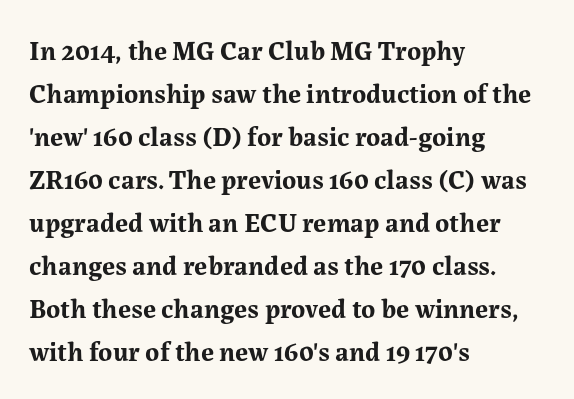
The image shows 27 px bold type, upright; set left-aligned, normal line spacing (1.59x), normal letter spacing, not underlined.
